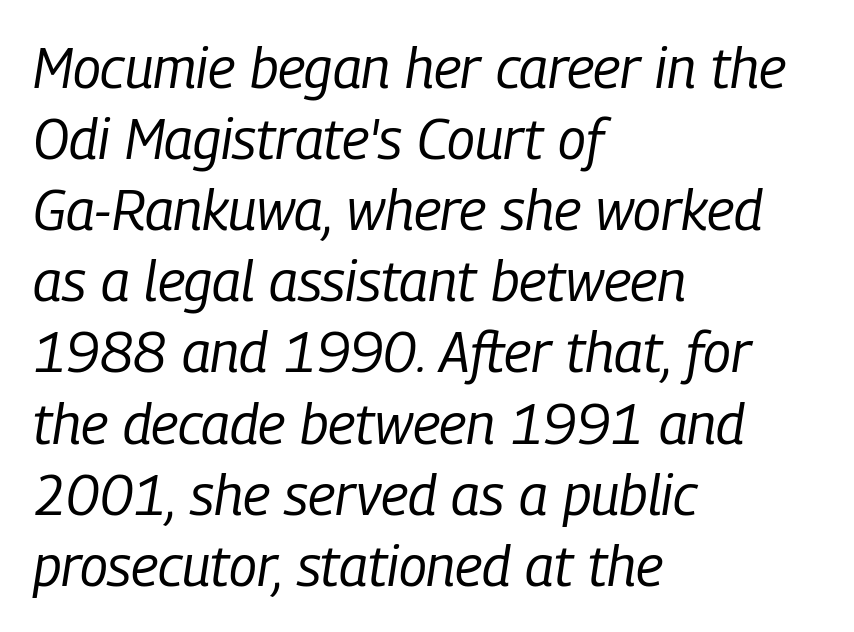
{"italic": "yes", "lean": "right", "slant_degrees": 9, "bold": "no", "weight": "regular", "width": "condensed", "stroke_contrast": "low", "x_height": "medium", "monospaced": "no", "underline": "no", "align": "left", "line_spacing": "normal", "line_spacing_ratio": 1.27, "letter_spacing": "normal", "letter_spacing_em": 0.0, "glyph_px": 56}
